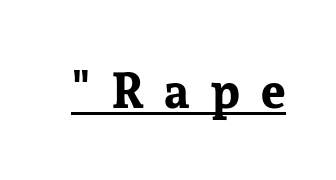
Q: Is the text bold? A: Yes.
Q: Is the text italic (slanted)? A: No, it is upright.
Q: Is the typeface a serif or a sans-serif typeface? A: Serif.
Q: Is the text underlined? A: Yes.
Q: Is the spacing between letters normal or unusually wide? A: Unusually wide.
Q: Width (condensed, normal, or wide)? A: Normal.
Q: Stroke contrast? A: Low.
Q: x-height? A: Medium.
Q: Monospaced? A: No.
